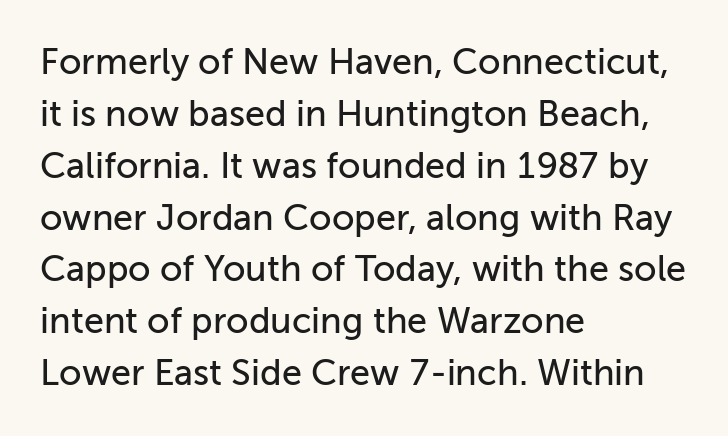
Line starts are locked; line ends wander. This is roman type, the default non-slanted kind. A typesetter would call this proportional, since set widths differ per character. The gaps between neighbouring characters are ordinary and unremarkable.
